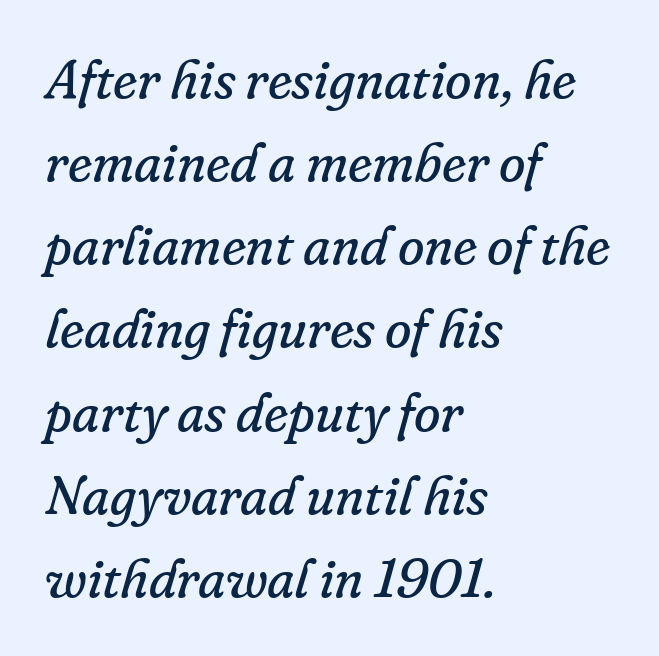
Q: Is the text bold? A: No.
Q: Is the text italic (slanted)? A: Yes, it leans right by about 16 degrees.
Q: Is the typeface a serif or a sans-serif typeface? A: Serif.
Q: Is the text underlined? A: No.
Q: How is the paragraph aligned? A: Left-aligned.
Q: Is the spacing between letters normal or unusually wide? A: Normal.
Q: Is the spacing between lines tight, normal or loose? A: Normal.
Q: Width (condensed, normal, or wide)? A: Normal.
Q: Stroke contrast? A: Low.
Q: x-height? A: Small.
Q: Monospaced? A: No.
